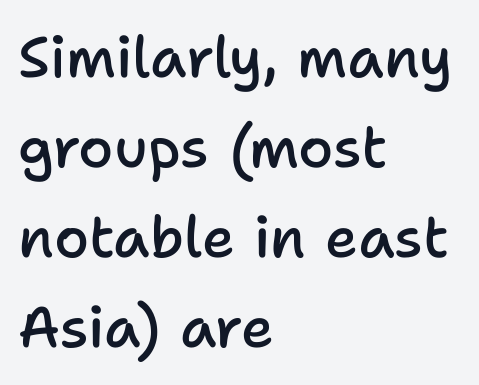
Q: Is the text bold? A: Semi-bold.
Q: Is the text italic (slanted)? A: No, it is upright.
Q: Is the typeface a serif or a sans-serif typeface? A: Sans-serif.
Q: Is the text underlined? A: No.
Q: How is the paragraph aligned? A: Left-aligned.
Q: Is the spacing between letters normal or unusually wide? A: Normal.
Q: Is the spacing between lines tight, normal or loose? A: Normal.
Q: Width (condensed, normal, or wide)? A: Normal.
Q: Stroke contrast? A: Low.
Q: x-height? A: Medium.
Q: Monospaced? A: No.
